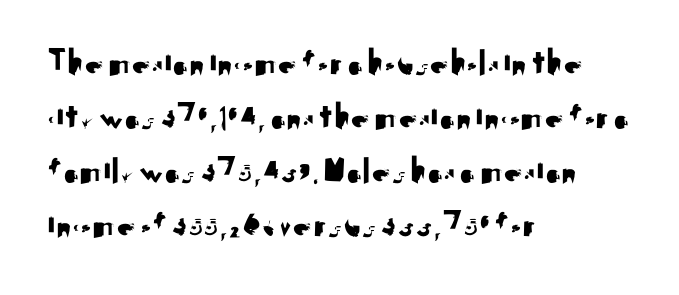
The image shows 37 px sans-serif type, upright; set left-aligned, normal line spacing (1.46x), normal letter spacing, not underlined; medium stroke contrast and a small x-height.
